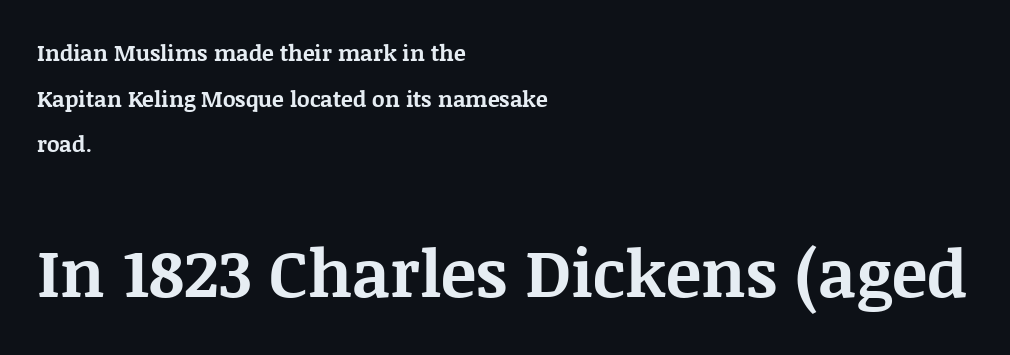
{"serif": "yes", "italic": "no", "bold": "yes", "weight": "bold", "width": "normal", "stroke_contrast": "medium", "x_height": "large", "monospaced": "no", "underline": "no", "align": "left", "line_spacing": "loose", "line_spacing_ratio": 2.07, "letter_spacing": "normal", "letter_spacing_em": 0.0, "larger_block": "second", "size_ratio": 3.0, "glyph_px": 66}
